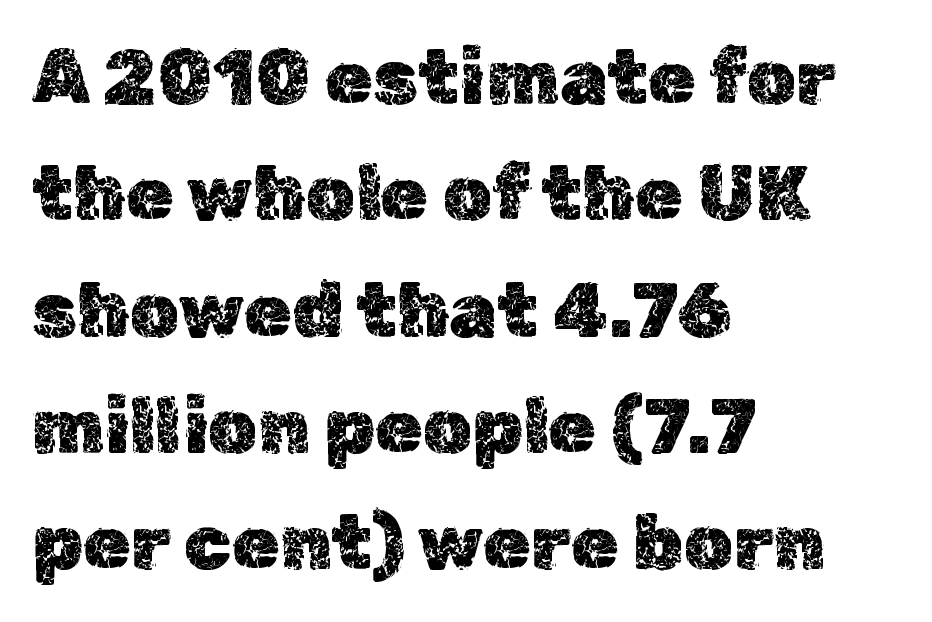
{"italic": "no", "width": "normal", "x_height": "medium", "monospaced": "no", "underline": "no", "align": "left", "line_spacing": "normal", "line_spacing_ratio": 1.51, "letter_spacing": "normal", "letter_spacing_em": 0.0, "glyph_px": 77}
